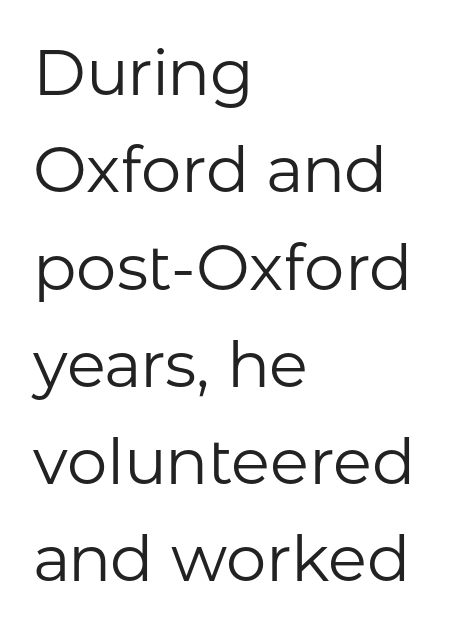
{"serif": "no", "italic": "no", "bold": "no", "weight": "regular", "width": "normal", "stroke_contrast": "low", "x_height": "medium", "monospaced": "no", "underline": "no", "align": "left", "line_spacing": "normal", "line_spacing_ratio": 1.52, "letter_spacing": "normal", "letter_spacing_em": 0.0, "glyph_px": 64}
